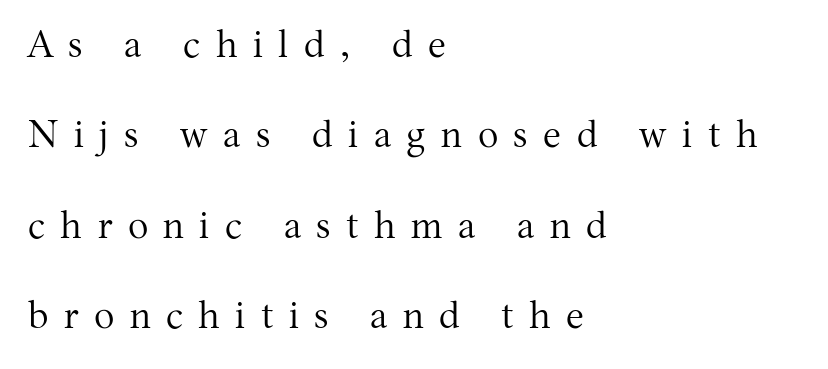
{"serif": "yes", "italic": "no", "bold": "no", "weight": "regular", "width": "normal", "stroke_contrast": "medium", "x_height": "medium", "monospaced": "no", "underline": "no", "align": "left", "line_spacing": "loose", "line_spacing_ratio": 2.38, "letter_spacing": "wide", "letter_spacing_em": 0.41, "glyph_px": 38}
